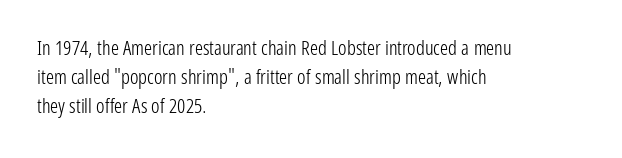
Beneath every word, the page is bare. Stems here are at most as thick as an everyday book face. When letters stand straight like this, we call the style roman or upright. This rendering leaves character spacing at its baseline value. The rendering uses a moderate line-height, typical for paragraphs.
